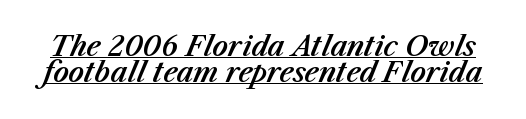
{"italic": "yes", "lean": "right", "slant_degrees": 23, "underline": "yes", "line_spacing": "tight", "line_spacing_ratio": 0.95, "letter_spacing": "normal", "letter_spacing_em": 0.0, "glyph_px": 27}
